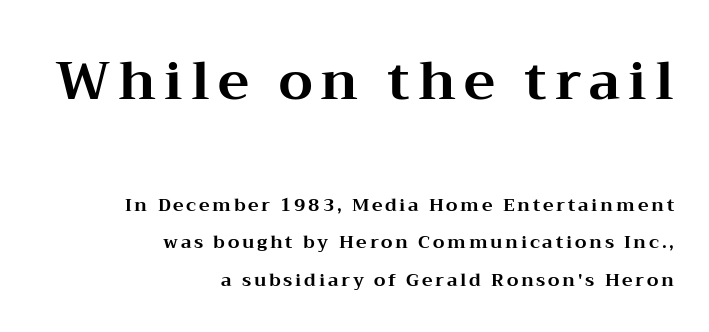
The image shows 53 px bold, wide serif type, upright; set right-aligned, loose line spacing (2.1x), not underlined; the first (top) block is 2.94x larger; medium stroke contrast and a medium x-height.
